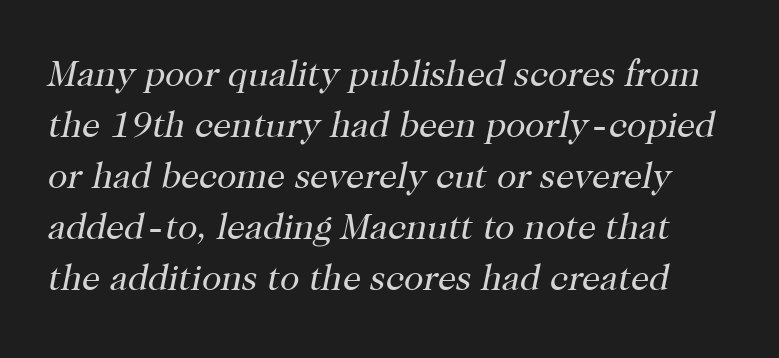
Q: Is the text bold? A: No.
Q: Is the text italic (slanted)? A: Yes, it leans right by about 12 degrees.
Q: Is the typeface a serif or a sans-serif typeface? A: Serif.
Q: Is the text underlined? A: No.
Q: Is the spacing between letters normal or unusually wide? A: Normal.
Q: Is the spacing between lines tight, normal or loose? A: Normal.
Q: Width (condensed, normal, or wide)? A: Normal.
Q: Stroke contrast? A: High.
Q: x-height? A: Medium.
Q: Monospaced? A: No.
